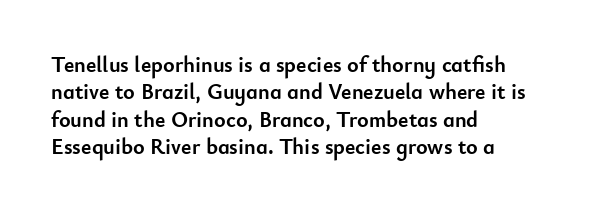
Q: Is the text bold? A: Yes.
Q: Is the text italic (slanted)? A: No, it is upright.
Q: Is the text underlined? A: No.
Q: How is the paragraph aligned? A: Left-aligned.
Q: Is the spacing between letters normal or unusually wide? A: Normal.
Q: Is the spacing between lines tight, normal or loose? A: Normal.
